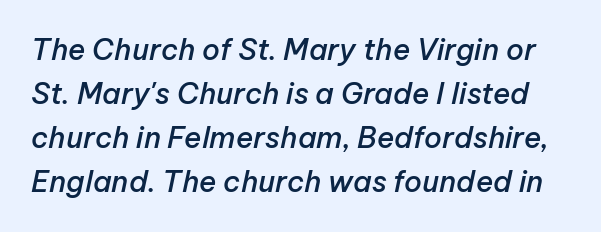
A semibold gives these letters moderate extra thickness, short of bold. The foot of each line stays bare and open. Style check: oblique. A typesetter would call this zero additional tracking. Looks like regular typesetting: each glyph gets only the width it needs.
